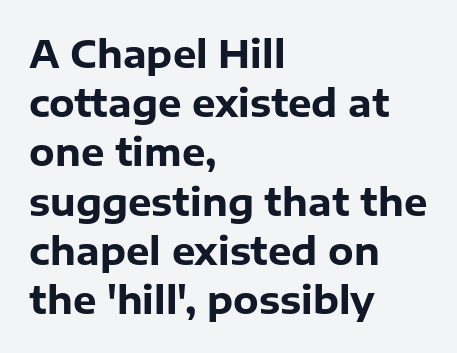
{"serif": "no", "italic": "no", "bold": "yes", "weight": "heavy", "width": "normal", "stroke_contrast": "low", "x_height": "medium", "monospaced": "no", "underline": "no", "align": "left", "line_spacing": "normal", "line_spacing_ratio": 1.33, "letter_spacing": "normal", "letter_spacing_em": 0.0, "glyph_px": 37}
